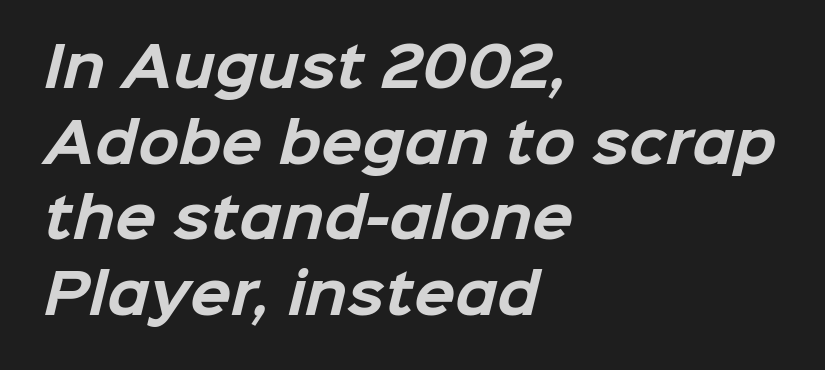
Q: Is the text bold? A: Yes.
Q: Is the typeface a serif or a sans-serif typeface? A: Sans-serif.
Q: Is the text underlined? A: No.
Q: How is the paragraph aligned? A: Left-aligned.
Q: Is the spacing between letters normal or unusually wide? A: Normal.
Q: Is the spacing between lines tight, normal or loose? A: Normal.
Q: Width (condensed, normal, or wide)? A: Normal.
Q: Stroke contrast? A: Low.
Q: x-height? A: Medium.
Q: Monospaced? A: No.
